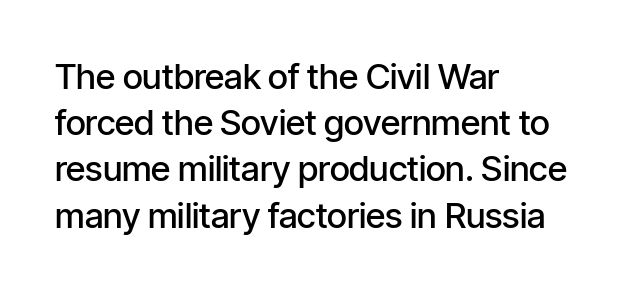
The axis of the letterforms is exactly vertical. Plain, unruled lines of type. A typesetter would call this zero additional tracking. Stems and bowls a touch heavier than normal — semibold. Baseline-to-baseline distance is the conventional proportion of letter height.
